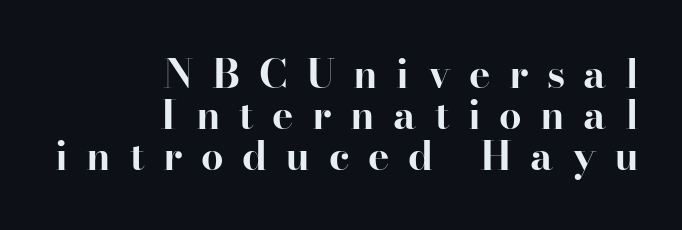
Q: Is the text bold? A: Yes.
Q: Is the text italic (slanted)? A: No, it is upright.
Q: Is the typeface a serif or a sans-serif typeface? A: Serif.
Q: Is the text underlined? A: No.
Q: How is the paragraph aligned? A: Right-aligned.
Q: Is the spacing between letters normal or unusually wide? A: Unusually wide.
Q: Is the spacing between lines tight, normal or loose? A: Tight.
Q: Width (condensed, normal, or wide)? A: Normal.
Q: Stroke contrast? A: High.
Q: x-height? A: Small.
Q: Monospaced? A: No.
